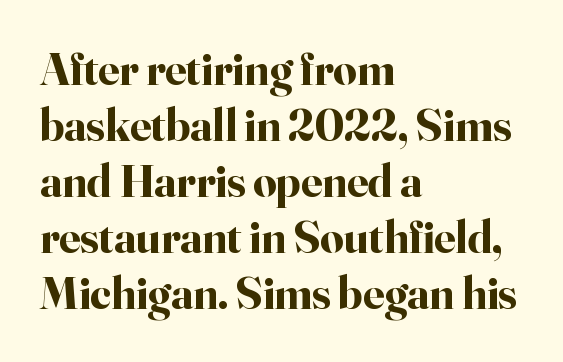
The image shows 46 px bold serif type, upright; set left-aligned, line spacing 1.22x, normal letter spacing, not underlined; high stroke contrast and a small x-height.
